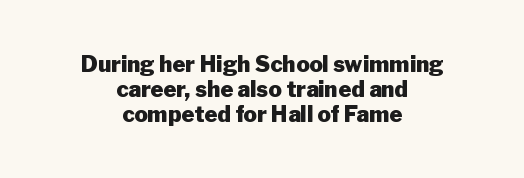
This is the regular roman posture of the typeface. Observe the ordinary spacing: letters are neighbours, not strangers. This rendering features lettering with no underline. Plenty of ink on the page — the face is bold. The lines are quadded center. The designer dialed line spacing down below the default.
